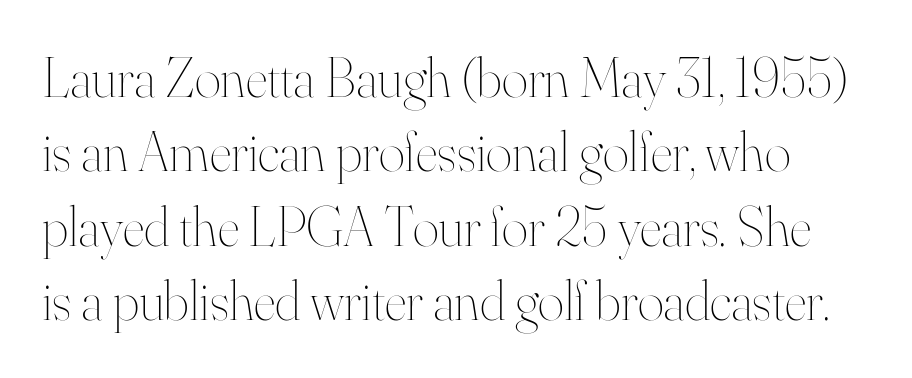
The image shows 56 px thin type, upright; set normal line spacing (1.33x), normal letter spacing, not underlined; high stroke contrast and a small x-height.
